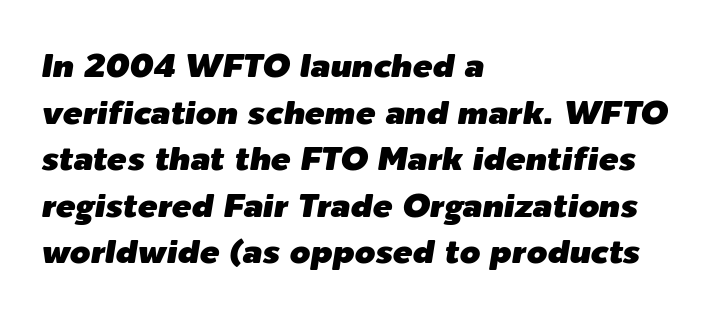
The image shows 33 px text type, italic (leaning right); set left-aligned, normal line spacing (1.41x), normal letter spacing, not underlined; low stroke contrast and a medium x-height.
